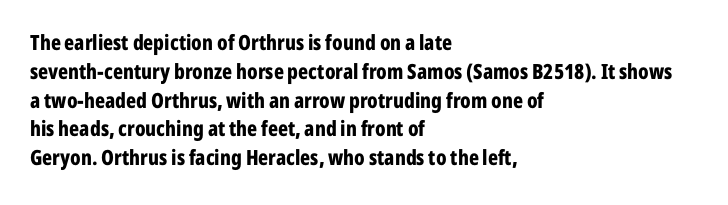
Leftover space on each line is placed entirely after the last word. The baseline area is clear. Tracking value appears to be zero — textbook default spacing. Is the type bold? Yes — the strokes are clearly thick and heavy.
